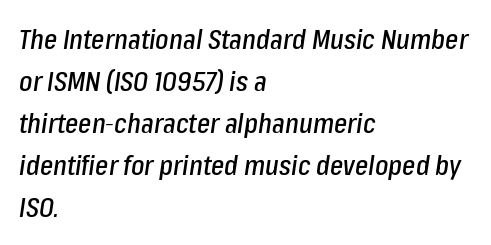
Line starts are locked; line ends wander. When letters slant like this, we call the style italic. Proportional: the letters do not fall into vertical columns. The line texture is even and compact thanks to regular tracking. Horizontal bands of white between lines are of average thickness. A clean baseline with only descenders dipping below it.
